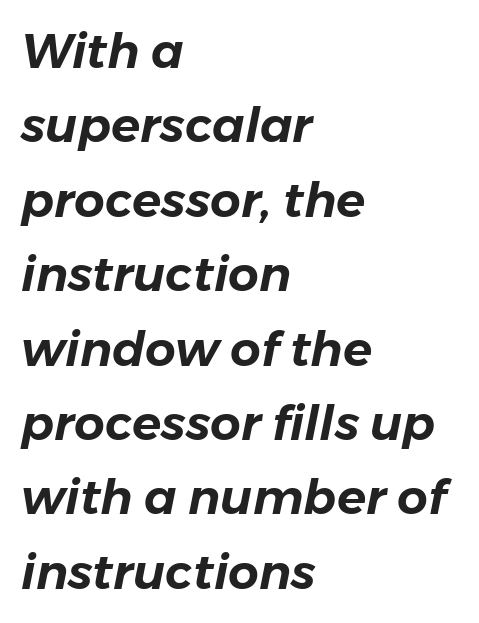
No extra tracking has been applied to these lines. A typesetter would call this proportional, since set widths differ per character. The rendering anchors every line to the left-hand side. Posture: slanted. Type without underlining.
